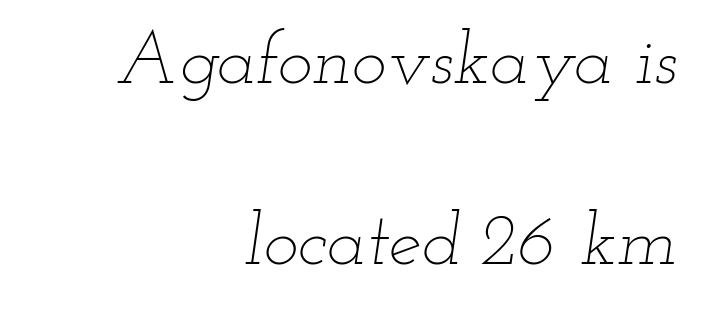
Leading: increased. Look at the tracking — it's just the regular setting, nothing added. Counters stay open thanks to moderate or lighter strokes. The space directly below the letters is spotless.
